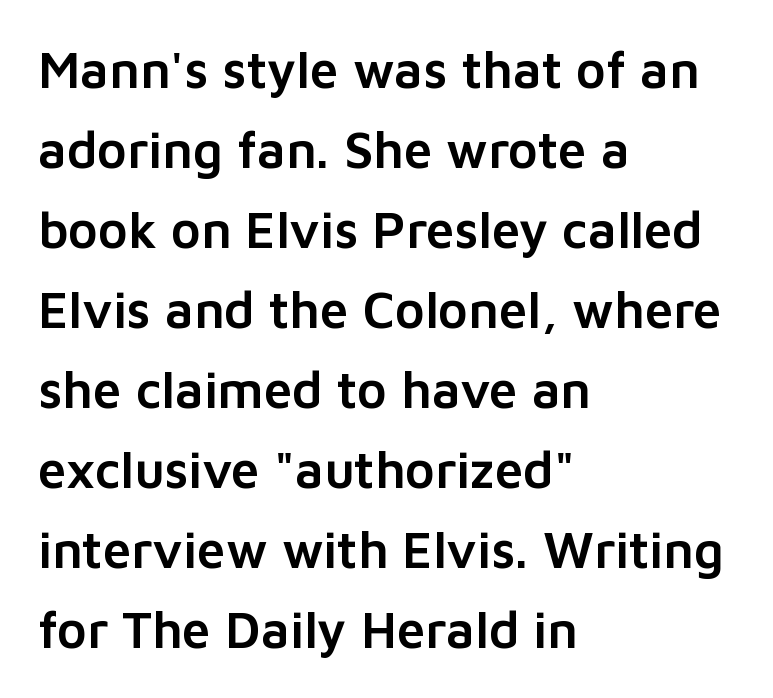
{"serif": "no", "italic": "no", "width": "normal", "stroke_contrast": "low", "x_height": "medium", "monospaced": "no", "underline": "no", "align": "left", "line_spacing": "normal", "line_spacing_ratio": 1.57, "letter_spacing": "normal", "letter_spacing_em": 0.0, "glyph_px": 51}
